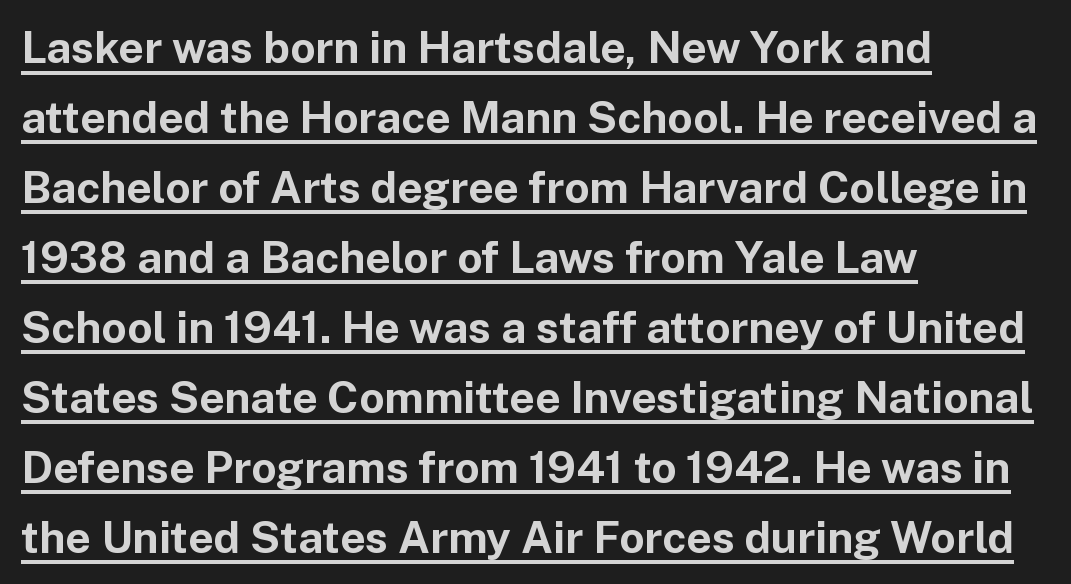
{"serif": "no", "italic": "no", "bold": "yes", "weight": "bold", "width": "normal", "stroke_contrast": "low", "x_height": "medium", "monospaced": "no", "underline": "yes", "align": "left", "line_spacing": "normal", "line_spacing_ratio": 1.59, "letter_spacing": "normal", "letter_spacing_em": 0.0, "glyph_px": 44}
